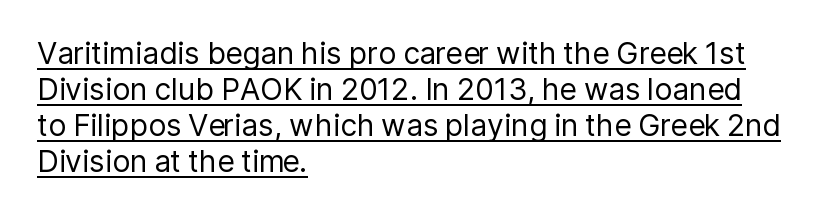
The image shows 30 px regular-weight sans-serif type, upright; set left-aligned, line spacing 1.2x, normal letter spacing, underlined; low stroke contrast and a medium x-height.
